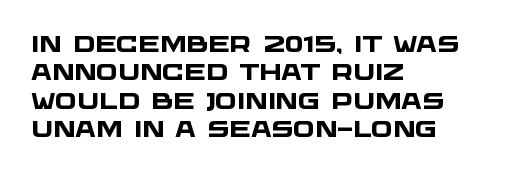
The image shows 23 px bold type; set left-aligned, line spacing 1.23x, normal letter spacing, not underlined.
